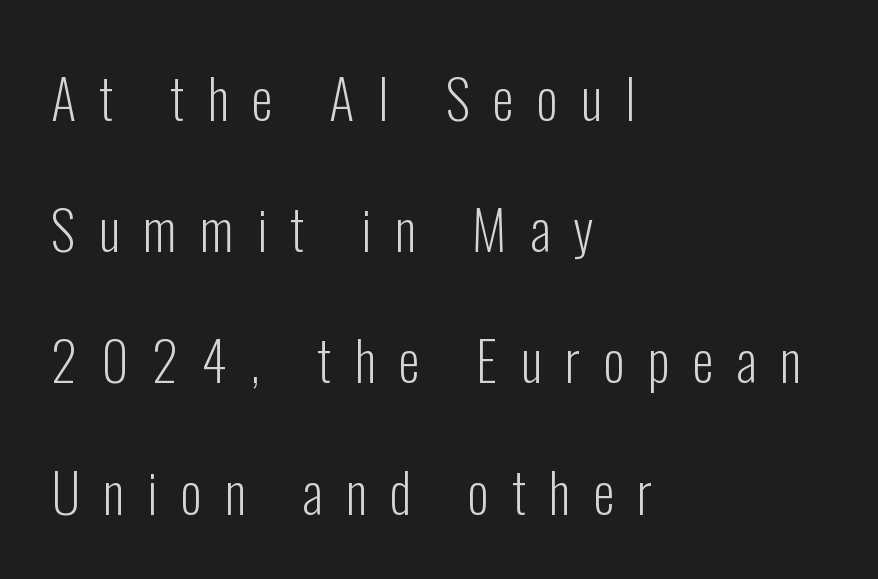
{"serif": "no", "italic": "no", "bold": "no", "weight": "light", "width": "condensed", "stroke_contrast": "low", "x_height": "medium", "monospaced": "no", "underline": "no", "align": "left", "line_spacing": "loose", "line_spacing_ratio": 2.43, "letter_spacing": "wide", "letter_spacing_em": 0.43, "glyph_px": 54}
